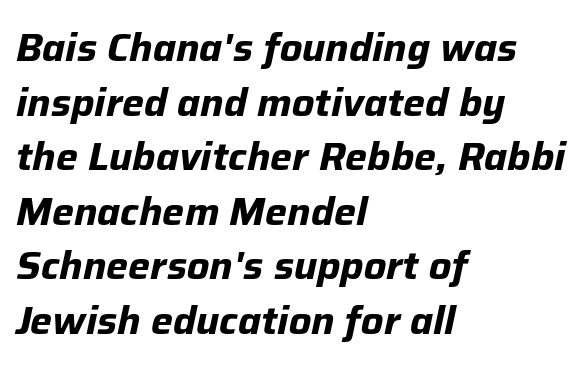
{"italic": "yes", "lean": "right", "slant_degrees": 12, "bold": "yes", "weight": "bold", "width": "normal", "stroke_contrast": "low", "x_height": "medium", "monospaced": "no", "underline": "no", "align": "left", "line_spacing": "normal", "line_spacing_ratio": 1.4, "letter_spacing": "normal", "letter_spacing_em": 0.0, "glyph_px": 39}
